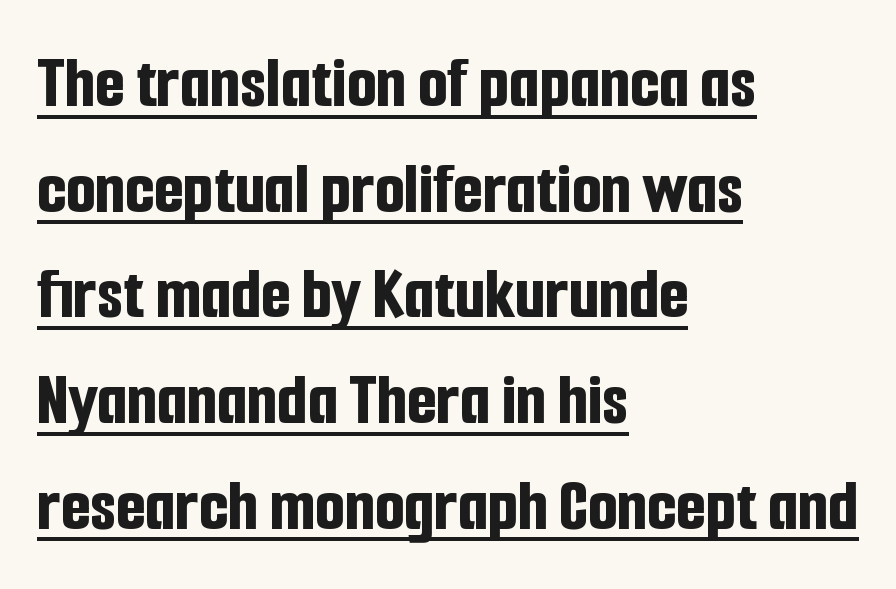
The image shows 76 px bold, condensed sans-serif type, upright; set left-aligned, normal line spacing (1.39x), normal letter spacing, underlined; low stroke contrast and a medium x-height.
